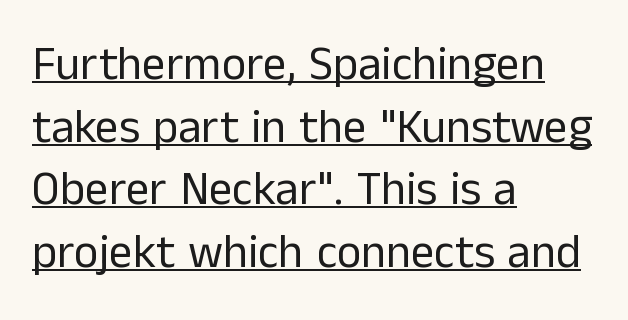
The image shows 47 px regular-weight sans-serif type, upright; set left-aligned, normal line spacing (1.33x), normal letter spacing, underlined; low stroke contrast and a medium x-height.
